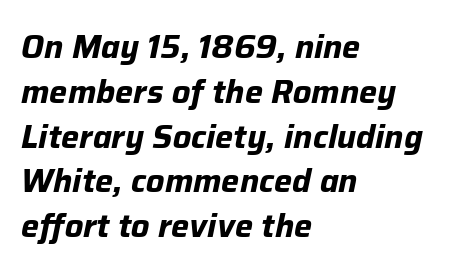
The image shows 32 px bold type, italic (leaning right); set left-aligned, normal line spacing (1.4x), normal letter spacing, not underlined; low stroke contrast and a medium x-height.
